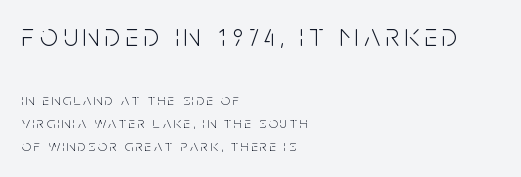
The image shows 32 px light, condensed sans-serif type, upright; set left-aligned, normal line spacing (1.43x), not underlined; the first (top) block is 2.0x larger; low stroke contrast and a large x-height.
